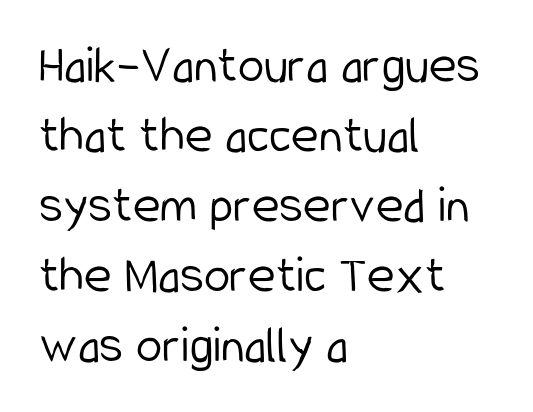
The typeface has the unassuming heft of standard copy or less. The letters advance in unequal steps, a hallmark of proportional type. The rag falls on the right side of this text block. This sample keeps an unexceptional amount of space between lines. Here the glyphs are tracked normally, forming tight word shapes. The font family rendered here belongs to the sans-serif group.
